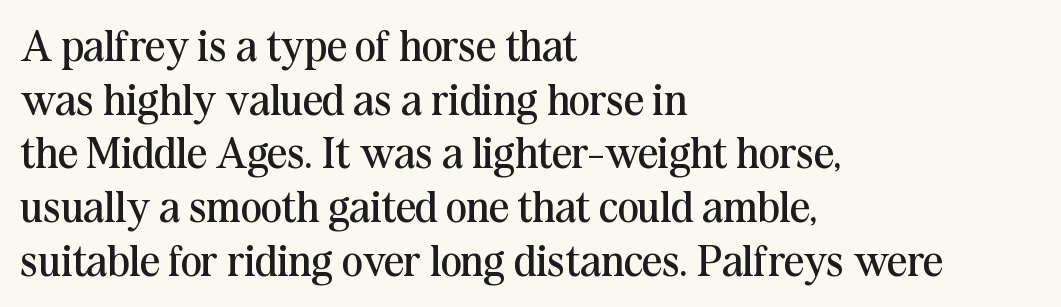
Posture: upright roman. The passage shown is not bold in any degree. Compared with typical body copy, the letter spacing here is the same. Serif or sans? Serif — the stroke terminals have little feet. The typesetter chose a ragged-right arrangement here. Varying glyph widths throughout — classic text-font behaviour.
